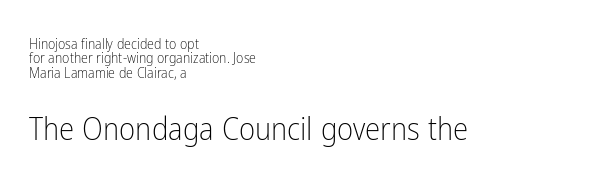
The image shows 31 px light, condensed sans-serif type, upright; set left-aligned, tight line spacing (1.03x), normal letter spacing, not underlined; the second (bottom) block is 2.21x larger; low stroke contrast and a medium x-height.
